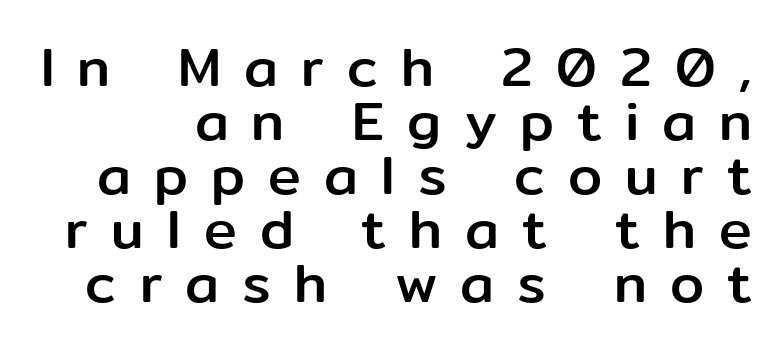
The image shows 55 px sans-serif type, upright; set tight line spacing (0.98x), unusually wide letter spacing (+0.42 em), not underlined; low stroke contrast and a medium x-height.
